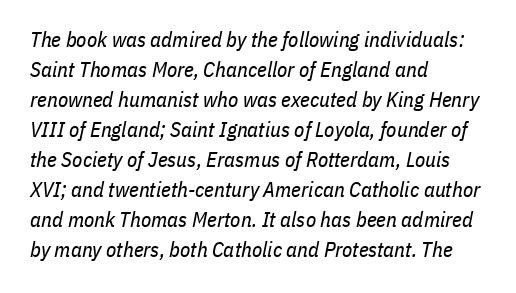
The image shows 21 px text type, italic (leaning right); set left-aligned, normal line spacing (1.43x), normal letter spacing, not underlined.
